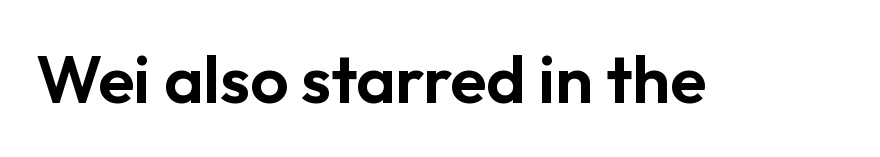
Each letter's strokes conclude bluntly, with no projecting serifs. Note the varied advance widths — an 'i' is clearly narrower than an 'm'. The rendering keeps characters at their native spacing. The space beneath each line is pristine and unruled.
